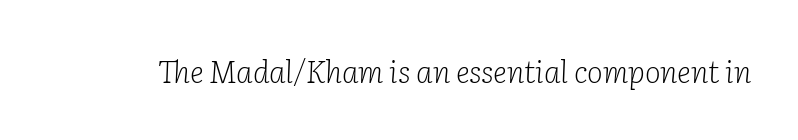
The image shows 30 px light serif type, italic (leaning right); set normal letter spacing, not underlined; low stroke contrast and a medium x-height.
